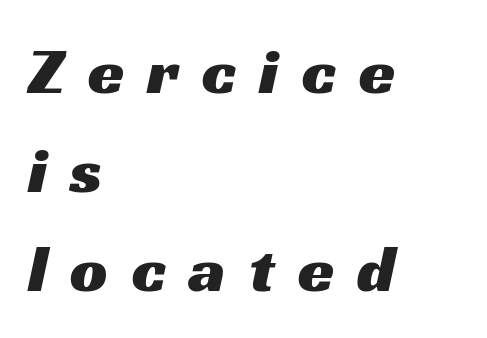
The image shows 66 px wide sans-serif type; set left-aligned, normal line spacing (1.5x), unusually wide letter spacing (+0.35 em), not underlined; medium stroke contrast and a medium x-height.
